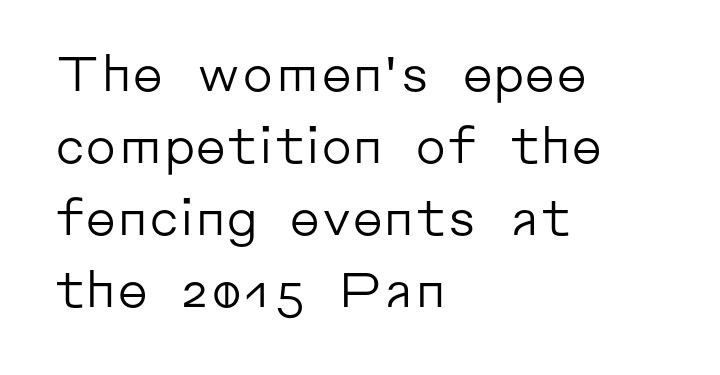
Think standard paragraph weight, or any step lighter than that. The specimen omits any rule beneath the text block's lines. In CSS terms this would be text-align: left. Baseline-to-baseline distance is the conventional proportion of letter height. What stands out about the letter spacing? Nothing — it is the standard amount.
